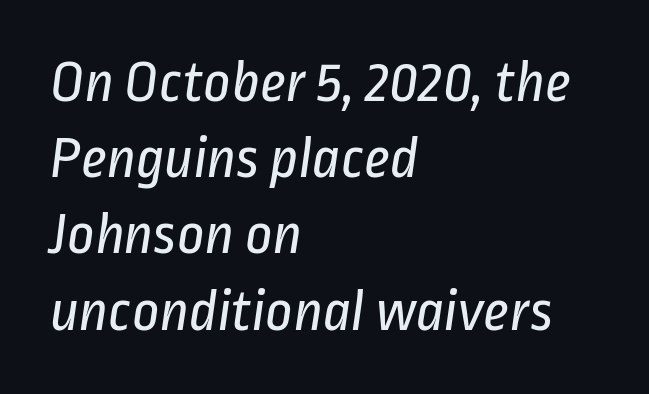
Spacing between characters is what you'd get straight out of the box. Summary of vertical rhythm: regular, with standard interline spacing. The baseline area is clear. Horizontally, the lines are justified to the leading edge only. The rendering uses natural spacing where letterforms have individual widths.
